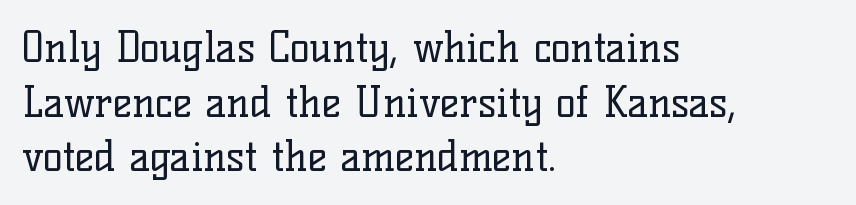
The image shows 41 px regular-weight serif type, upright; set left-aligned, normal line spacing (1.33x), normal letter spacing, not underlined; low stroke contrast and a medium x-height.
